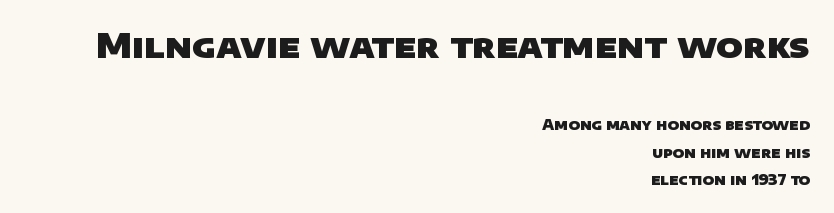
This sample uses plain, unmodified letter spacing. Lines of text with bare space underneath. Heavy, bold letterforms. These lines are rendered in a variable-pitch font.
